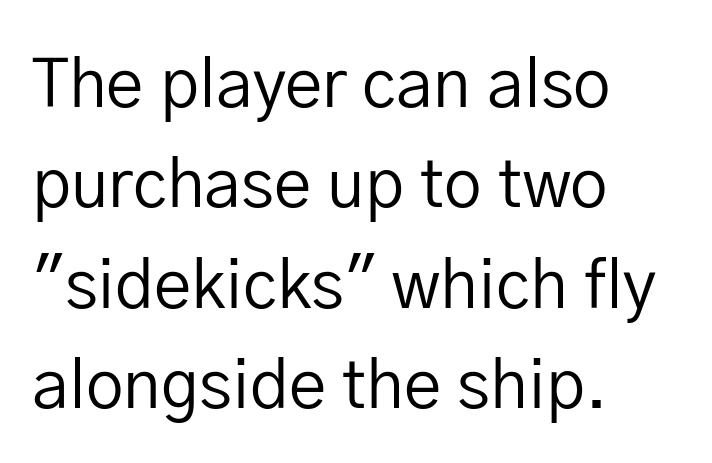
The image shows 67 px regular-weight sans-serif type, upright; set left-aligned, normal line spacing (1.5x), normal letter spacing, not underlined; low stroke contrast and a medium x-height.
